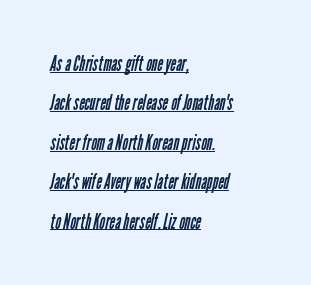
The image shows 22 px text type; set left-aligned, line spacing 1.79x, normal letter spacing, underlined.
